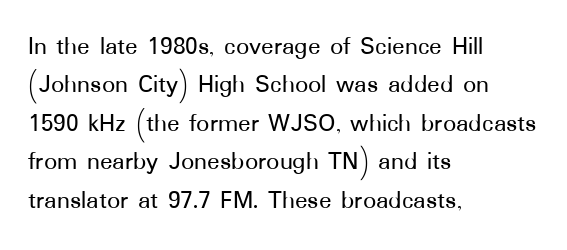
These lines keep a tight, regular rhythm from letter to letter. A student would call this left alignment; a typographer would say flush left, rag right. Descenders are the only things crossing below the line. Evenly set lines give the paragraph a standard silhouette. Ordinary non-slanted type is in use.
